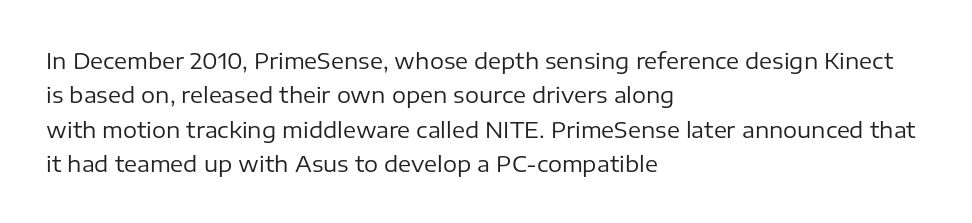
{"italic": "no", "bold": "no", "underline": "no", "align": "left", "line_spacing": "normal", "line_spacing_ratio": 1.56, "letter_spacing": "normal", "letter_spacing_em": 0.0, "glyph_px": 22}
